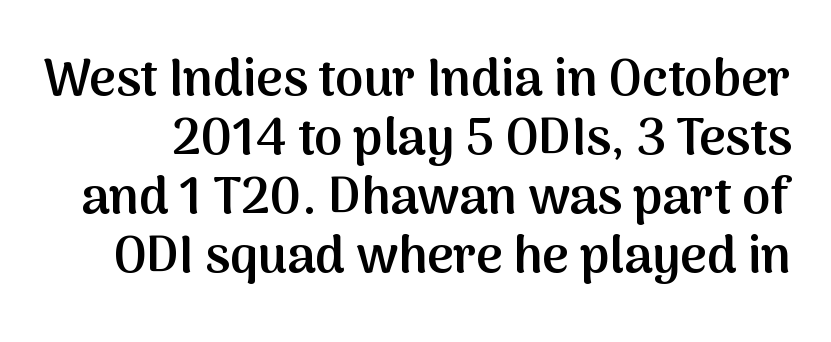
The image shows 51 px semibold sans-serif type, upright; set line spacing 1.16x, normal letter spacing, not underlined; medium stroke contrast and a medium x-height.
